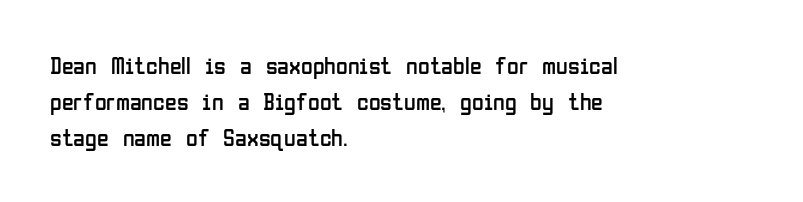
{"italic": "no", "bold": "no", "underline": "no", "align": "left", "line_spacing": "normal", "line_spacing_ratio": 1.51, "letter_spacing": "normal", "letter_spacing_em": 0.0, "glyph_px": 24}
